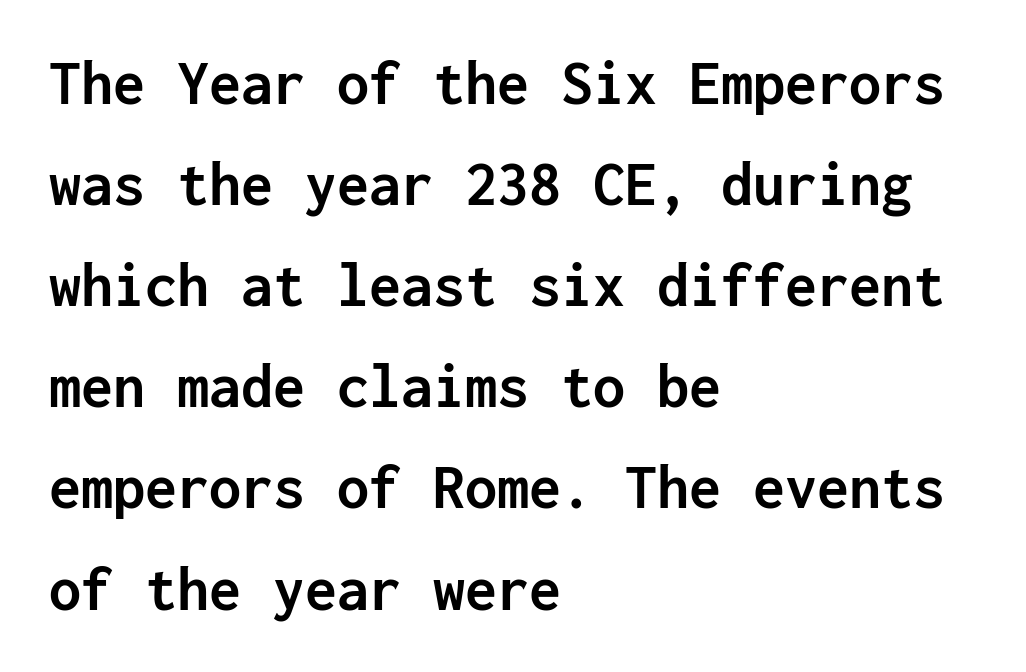
{"serif": "no", "italic": "no", "bold": "yes", "weight": "semibold", "width": "normal", "stroke_contrast": "low", "x_height": "medium", "monospaced": "yes", "underline": "no", "align": "left", "line_spacing": "normal", "line_spacing_ratio": 1.58, "letter_spacing": "normal", "letter_spacing_em": 0.0, "glyph_px": 64}
